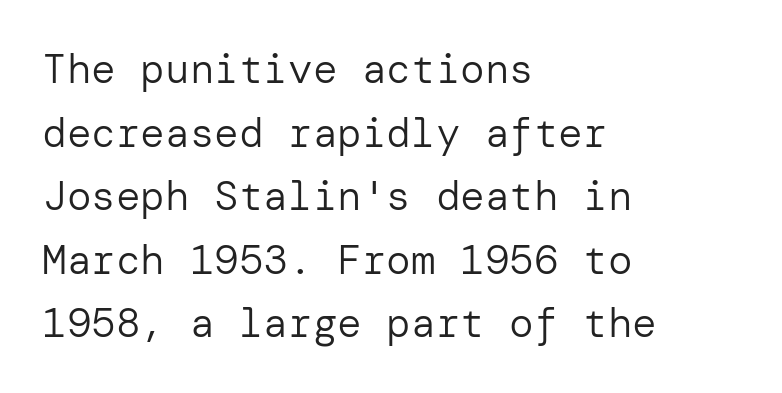
Notice how descenders clear the ascenders below comfortably — that's standard leading. Style check: upright. The typesetting does not lean heavy: it is not bold. Does extra space separate the letters? No, they use regular spacing. Bare-footed words on every line.
